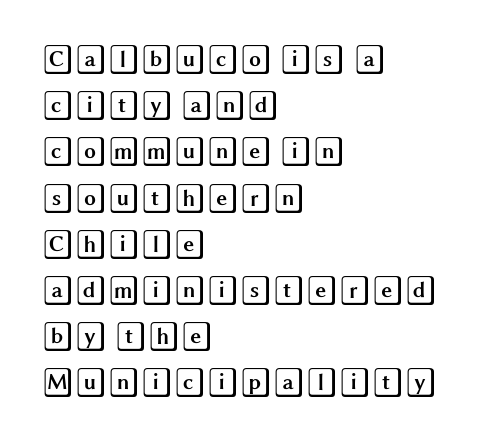
{"italic": "no", "width": "wide", "x_height": "large", "underline": "no", "align": "left", "line_spacing": "normal", "line_spacing_ratio": 1.54, "letter_spacing": "normal", "letter_spacing_em": 0.0, "glyph_px": 30}
